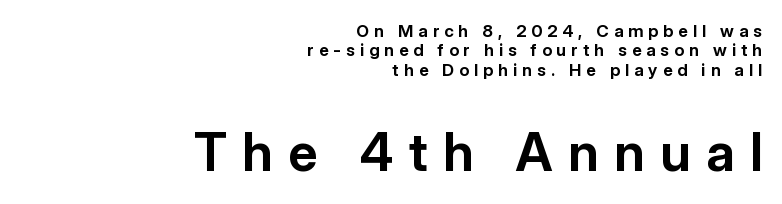
Look at the tracking — it's clearly loosened, letters drifting apart. If you squint, the bottom block still reads clearly — it's the larger of the two. The setting favours the right margin, as signatures and pull-quotes sometimes do. Bare-footed words on every line.
